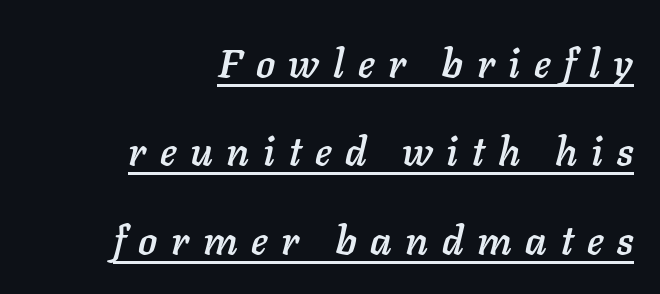
The image shows 40 px text type, italic (leaning right); set right-aligned, loose line spacing (2.21x), unusually wide letter spacing (+0.34 em), underlined; low stroke contrast and a medium x-height.
